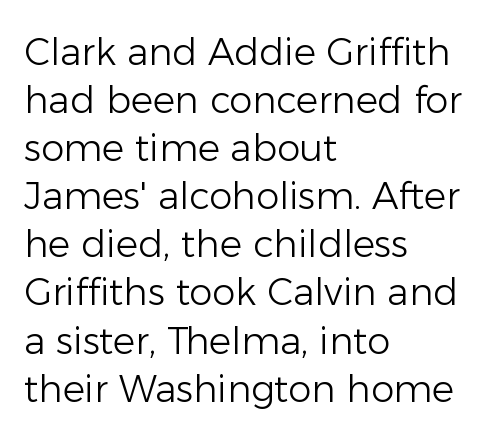
{"serif": "no", "italic": "no", "bold": "no", "weight": "light", "width": "normal", "stroke_contrast": "low", "x_height": "medium", "monospaced": "no", "underline": "no", "align": "left", "line_spacing": "normal", "line_spacing_ratio": 1.3, "letter_spacing": "normal", "letter_spacing_em": 0.0, "glyph_px": 37}
